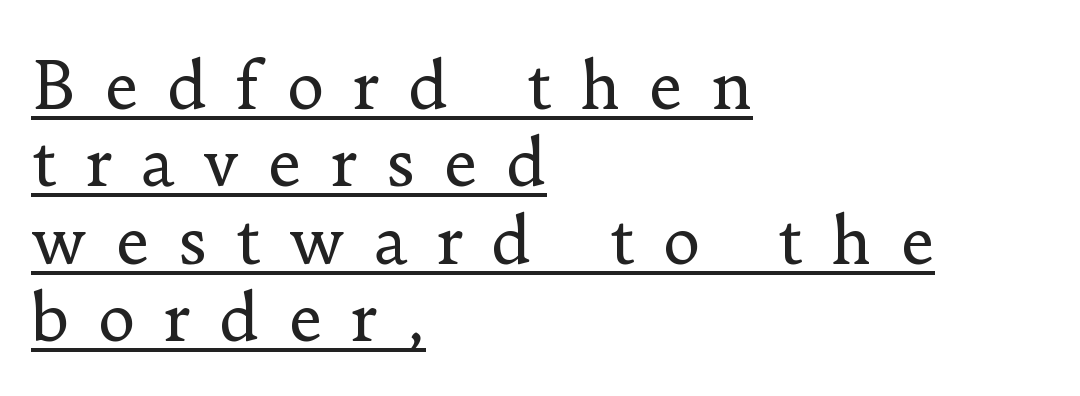
The image shows 65 px regular-weight serif type, upright; set left-aligned, line spacing 1.19x, unusually wide letter spacing (+0.43 em), underlined; low stroke contrast and a small x-height.
